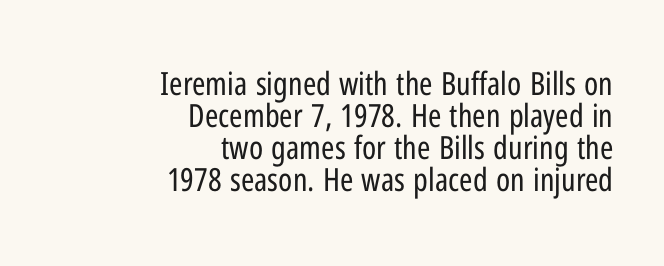
The image shows 32 px regular-weight, condensed sans-serif type, upright; set right-aligned, tight line spacing (1.0x), normal letter spacing, not underlined; low stroke contrast and a medium x-height.
